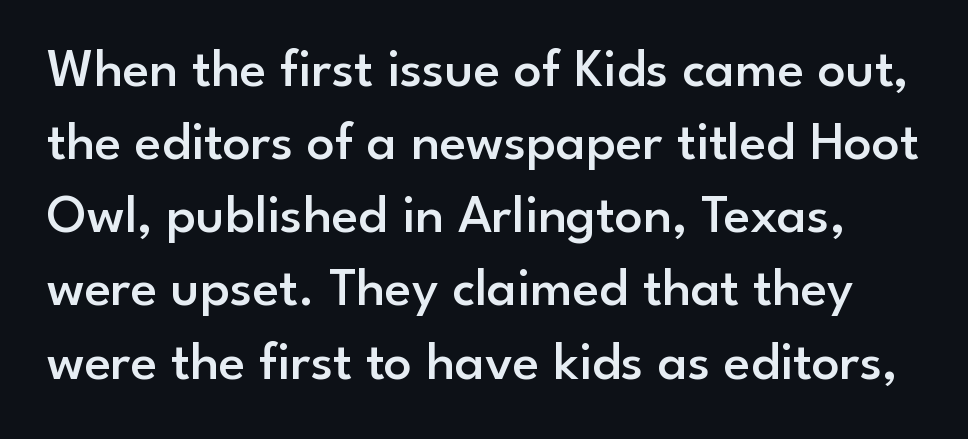
Semibold letterforms, between regular and bold. Typographically, this falls in the sans-serif category. The passage shown is typed in a proportional face where columns would drift. Each row of text sits above clean, open space. Honestly, the letter spacing is just normal — you wouldn't notice it. Every character sits straight up, as roman type does.
